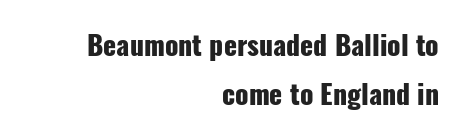
The image shows 27 px bold type, upright; set right-aligned, line spacing 1.81x, normal letter spacing, not underlined.
